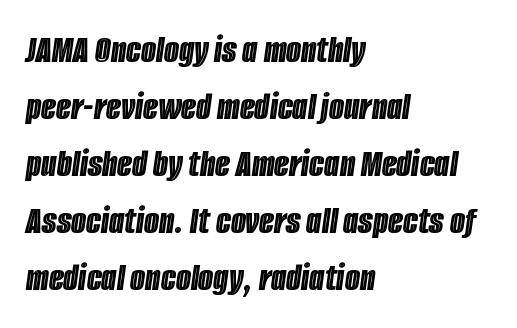
{"italic": "yes", "lean": "right", "slant_degrees": 8, "width": "condensed", "x_height": "large", "monospaced": "no", "underline": "no", "align": "left", "line_spacing": "normal", "line_spacing_ratio": 1.46, "letter_spacing": "normal", "letter_spacing_em": 0.0, "glyph_px": 39}
